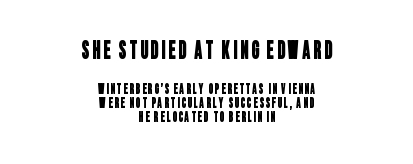
Descenders hang freely into open space. The paragraph has two soft edges and a firm central axis. Caption: upper text group enlarged, lower text group reduced. Interline gaps are noticeably narrow in this sample.
